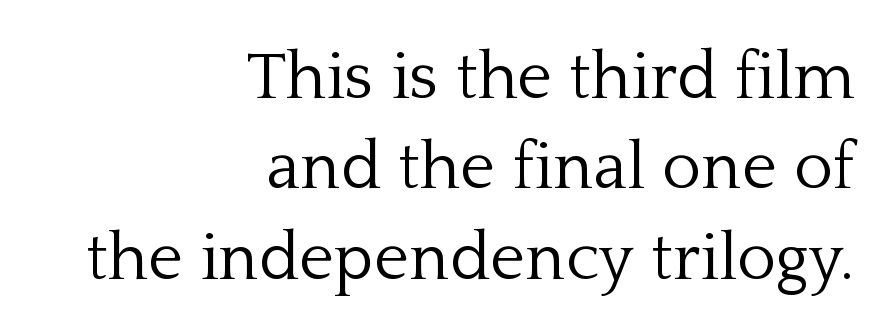
Q: Is the text bold? A: No.
Q: Is the text italic (slanted)? A: No, it is upright.
Q: Is the typeface a serif or a sans-serif typeface? A: Serif.
Q: Is the text underlined? A: No.
Q: How is the paragraph aligned? A: Right-aligned.
Q: Is the spacing between letters normal or unusually wide? A: Normal.
Q: Is the spacing between lines tight, normal or loose? A: Normal.
Q: Width (condensed, normal, or wide)? A: Normal.
Q: Stroke contrast? A: Low.
Q: x-height? A: Medium.
Q: Monospaced? A: No.
